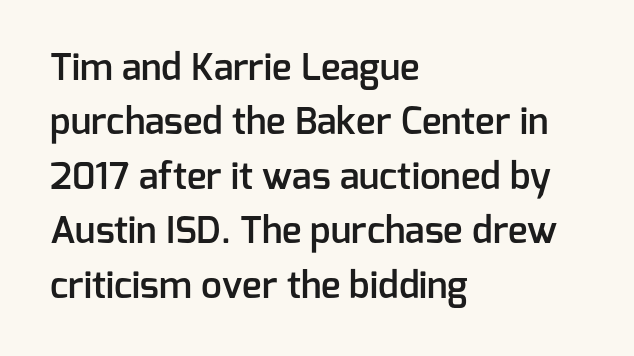
{"serif": "no", "italic": "no", "bold": "semi", "weight": "semibold", "width": "normal", "stroke_contrast": "low", "x_height": "medium", "monospaced": "no", "underline": "no", "align": "left", "line_spacing": "normal", "line_spacing_ratio": 1.47, "letter_spacing": "normal", "letter_spacing_em": 0.0, "glyph_px": 37}
